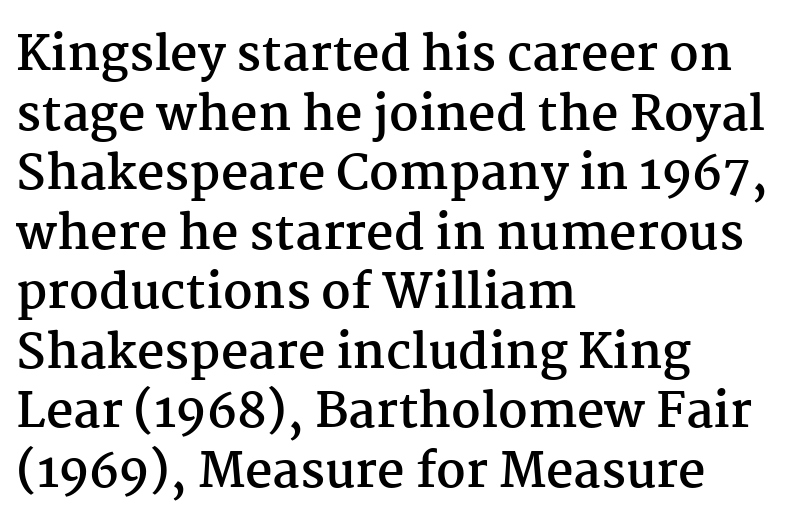
Little horizontal feet cap the strokes, marking this as serif type. The passage shown is emphatically bold. The letters advance in unequal steps, a hallmark of proportional type. The letters sit at their default tracking, neither squeezed nor spread.
